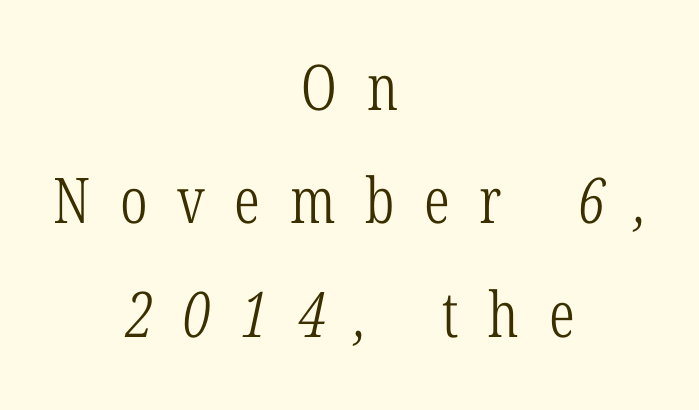
Q: Is the text bold? A: No.
Q: Is the typeface a serif or a sans-serif typeface? A: Serif.
Q: Is the text underlined? A: No.
Q: How is the paragraph aligned? A: Centered.
Q: Is the spacing between letters normal or unusually wide? A: Unusually wide.
Q: Width (condensed, normal, or wide)? A: Condensed.
Q: Stroke contrast? A: Low.
Q: x-height? A: Medium.
Q: Monospaced? A: No.
